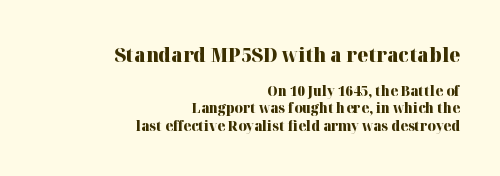
{"italic": "no", "bold": "yes", "underline": "no", "align": "right", "line_spacing_ratio": 1.24, "letter_spacing": "normal", "letter_spacing_em": 0.0, "larger_block": "first", "size_ratio": 1.43, "glyph_px": 20}
